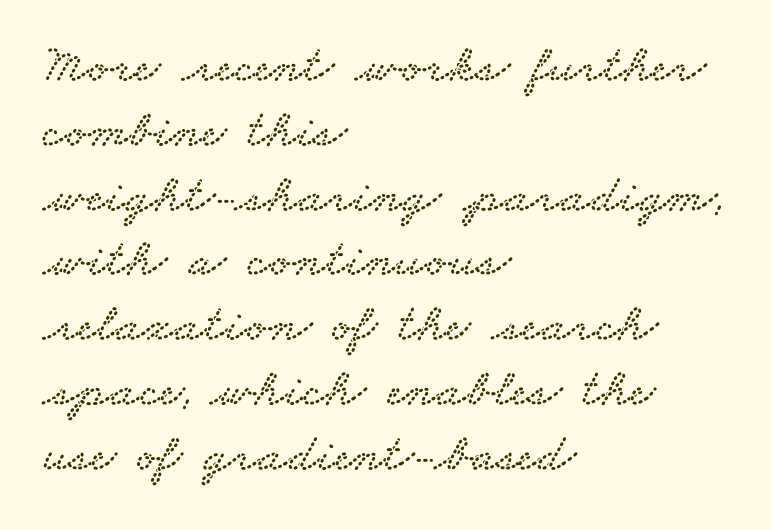
Standard letterfit; no display-style spreading of the glyphs. These lines are rendered in a variable-pitch font. Just letters on the line, the space beneath them empty. All the whitespace from short lines collects on the right.
